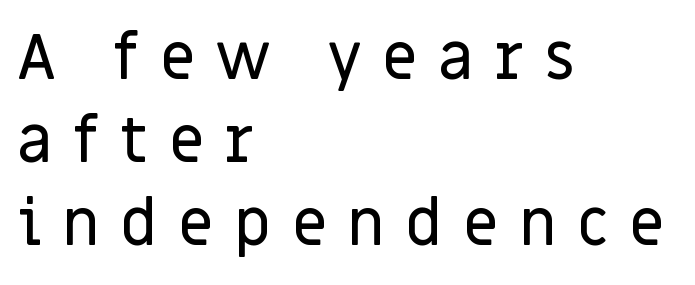
The image shows 63 px sans-serif type, upright; set left-aligned, normal line spacing (1.32x), unusually wide letter spacing (+0.32 em), not underlined; low stroke contrast and a large x-height.
